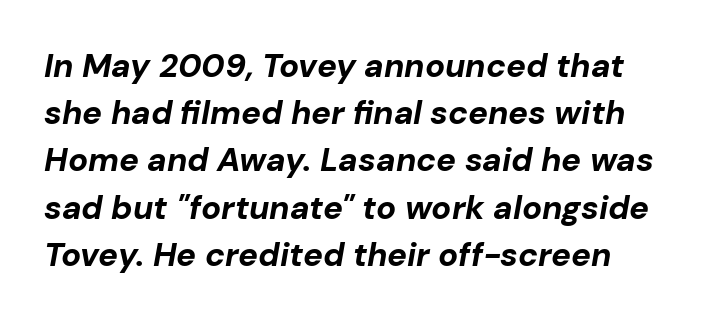
{"italic": "yes", "lean": "right", "slant_degrees": 10, "bold": "yes", "weight": "bold", "width": "normal", "stroke_contrast": "low", "x_height": "medium", "monospaced": "no", "underline": "no", "align": "left", "line_spacing": "normal", "line_spacing_ratio": 1.43, "letter_spacing": "normal", "letter_spacing_em": 0.0, "glyph_px": 33}
